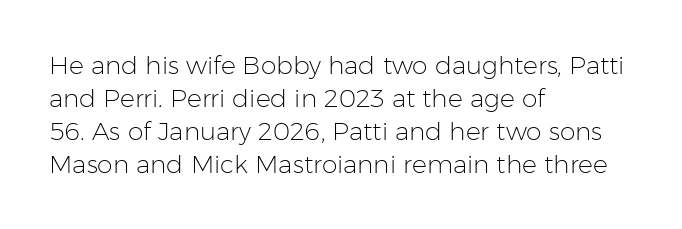
{"italic": "no", "bold": "no", "underline": "no", "align": "left", "line_spacing": "normal", "line_spacing_ratio": 1.32, "letter_spacing": "normal", "letter_spacing_em": 0.0, "glyph_px": 25}
